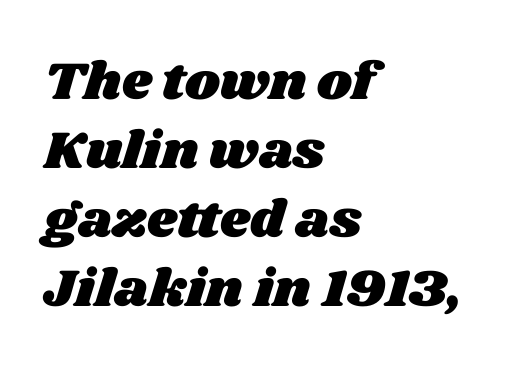
Is there much room between lines? A standard amount, neither cramped nor airy. Words appear dense and cohesive because spacing is normal. This sample has the flowing, uneven cadence of proportional lettering. A classic flush-left, rag-right setting is used for this passage.
